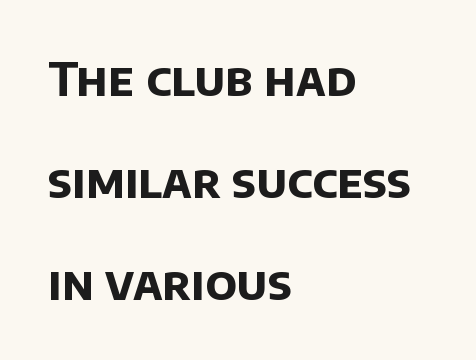
Q: Is the text bold? A: Yes.
Q: Is the typeface a serif or a sans-serif typeface? A: Sans-serif.
Q: Is the text underlined? A: No.
Q: How is the paragraph aligned? A: Left-aligned.
Q: Is the spacing between letters normal or unusually wide? A: Normal.
Q: Is the spacing between lines tight, normal or loose? A: Loose.
Q: Width (condensed, normal, or wide)? A: Normal.
Q: Stroke contrast? A: Low.
Q: x-height? A: Large.
Q: Monospaced? A: No.
